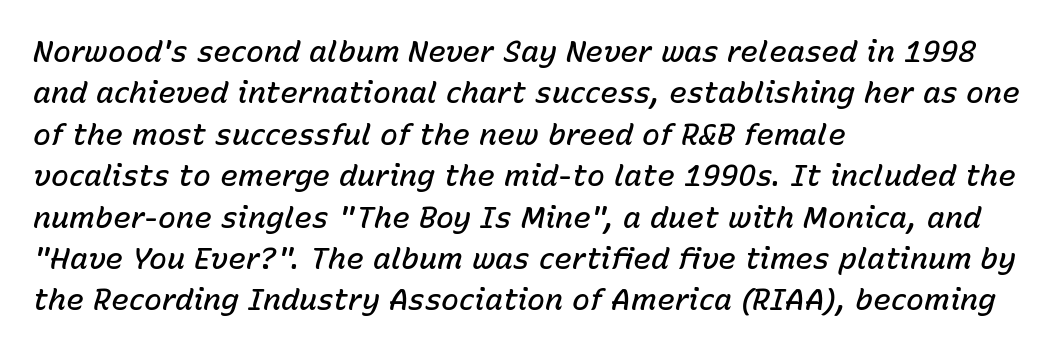
The image shows 30 px semibold type, italic (leaning right); set left-aligned, normal line spacing (1.38x), normal letter spacing, not underlined; low stroke contrast and a medium x-height.
